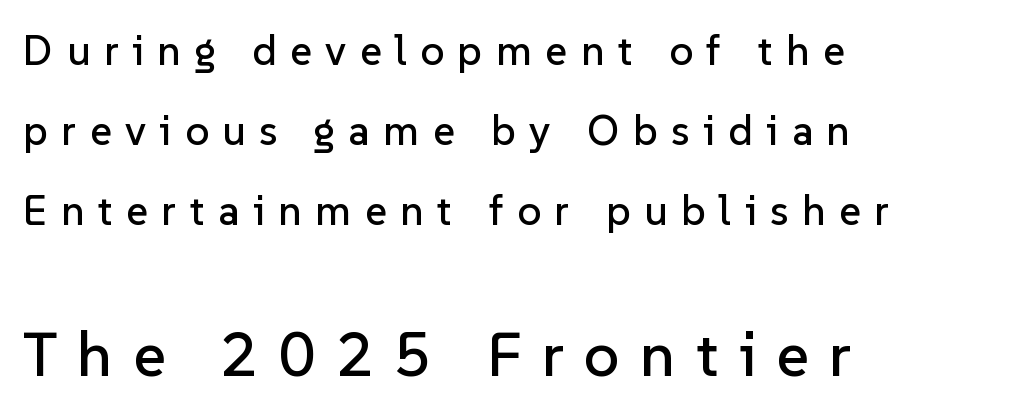
The image shows 63 px sans-serif type, upright; set left-aligned, loose line spacing (1.91x), unusually wide letter spacing (+0.32 em), not underlined; the second (bottom) block is 1.5x larger; low stroke contrast and a medium x-height.
